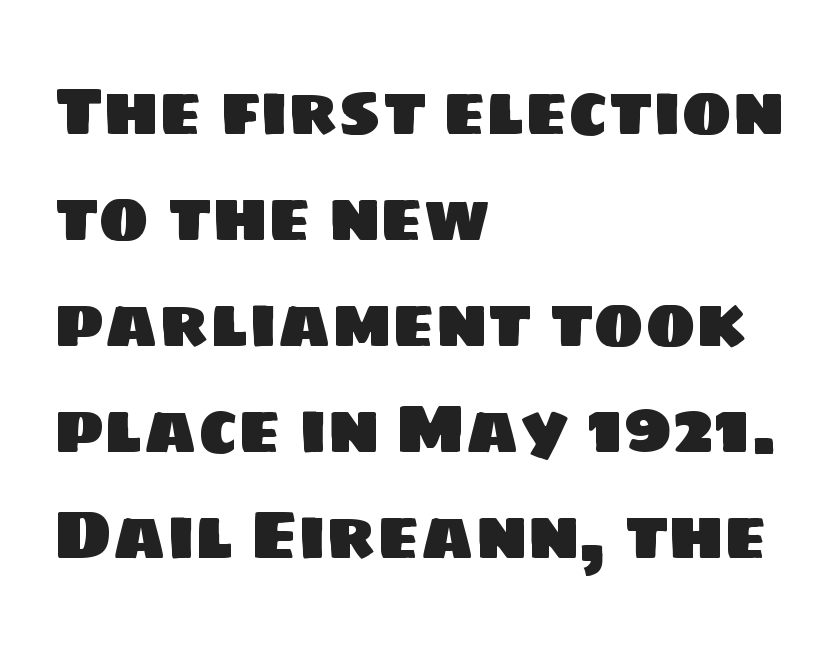
{"serif": "no", "width": "normal", "stroke_contrast": "low", "x_height": "large", "monospaced": "no", "underline": "no", "align": "left", "line_spacing": "normal", "line_spacing_ratio": 1.56, "letter_spacing": "normal", "letter_spacing_em": 0.0, "glyph_px": 68}
